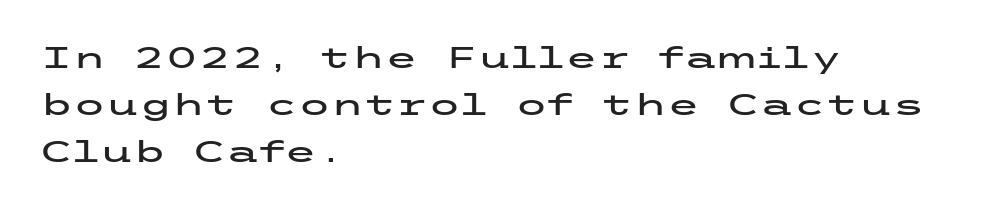
Look at the tracking — it's just the regular setting, nothing added. These lines are composed in type without serifs. Every stem runs plumb, perpendicular to the baseline. Visually the block forms a straight wall on the left and a jagged coastline on the right.
